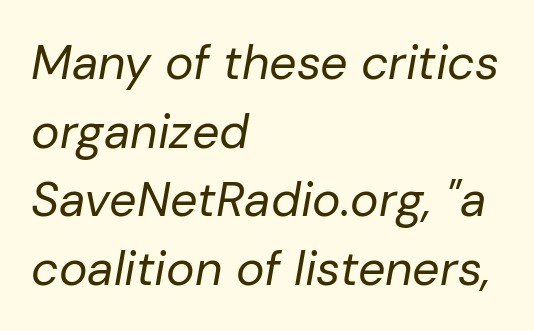
The baseline area is clear. Each new line begins a customary step beneath the previous one. The rendering uses natural spacing where letterforms have individual widths. The line texture is even and compact thanks to regular tracking.
